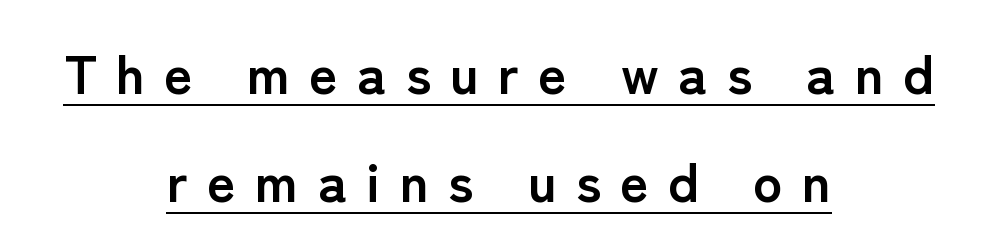
The image shows 55 px semibold sans-serif type, upright; set centered, loose line spacing (1.97x), unusually wide letter spacing (+0.35 em), underlined; low stroke contrast and a medium x-height.
